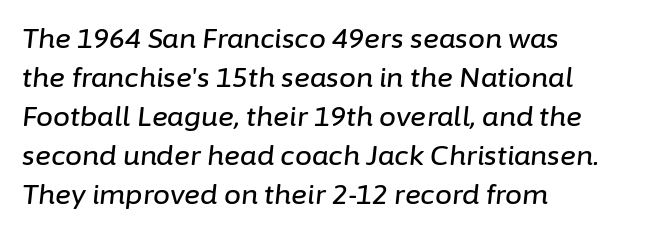
{"italic": "yes", "lean": "right", "slant_degrees": 6, "underline": "no", "align": "left", "line_spacing": "normal", "line_spacing_ratio": 1.44, "letter_spacing": "normal", "letter_spacing_em": 0.0, "glyph_px": 27}
